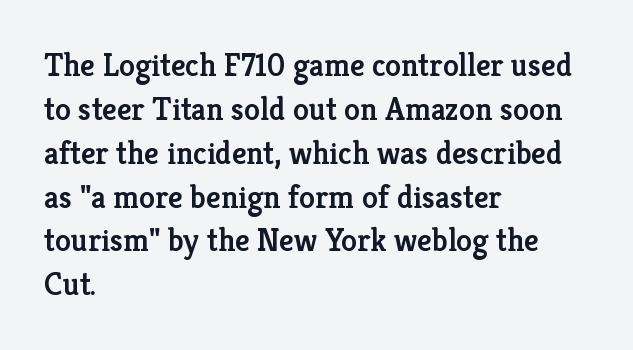
The image shows 32 px semibold serif type, upright; set left-aligned, normal line spacing (1.37x), normal letter spacing, not underlined; low stroke contrast and a medium x-height.
